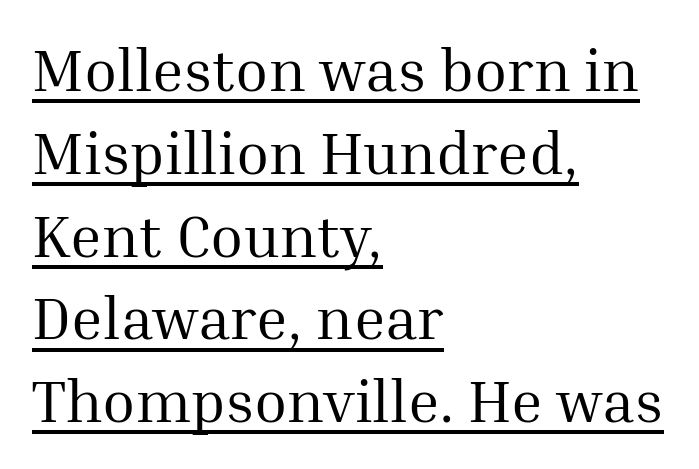
{"serif": "yes", "italic": "no", "bold": "no", "weight": "regular", "width": "normal", "stroke_contrast": "medium", "x_height": "medium", "monospaced": "no", "underline": "yes", "align": "left", "line_spacing": "normal", "line_spacing_ratio": 1.38, "letter_spacing": "normal", "letter_spacing_em": 0.0, "glyph_px": 60}
